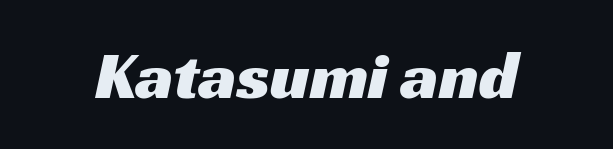
{"serif": "no", "width": "wide", "stroke_contrast": "medium", "x_height": "medium", "monospaced": "no", "underline": "no", "letter_spacing": "normal", "letter_spacing_em": 0.0, "glyph_px": 68}
